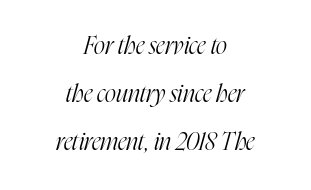
Q: Is the text bold? A: No.
Q: Is the text italic (slanted)? A: Yes, it leans right by about 16 degrees.
Q: Is the text underlined? A: No.
Q: How is the paragraph aligned? A: Centered.
Q: Is the spacing between letters normal or unusually wide? A: Normal.
Q: Is the spacing between lines tight, normal or loose? A: Loose.
